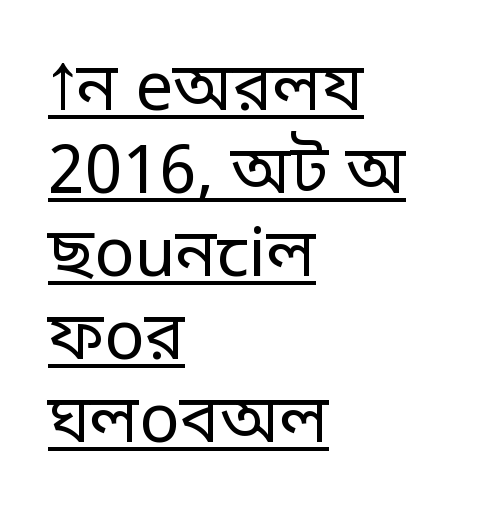
{"serif": "no", "italic": "no", "bold": "no", "weight": "regular", "width": "normal", "stroke_contrast": "low", "x_height": "large", "monospaced": "no", "underline": "yes", "align": "left", "line_spacing_ratio": 1.24, "letter_spacing": "normal", "letter_spacing_em": 0.0, "glyph_px": 67}
